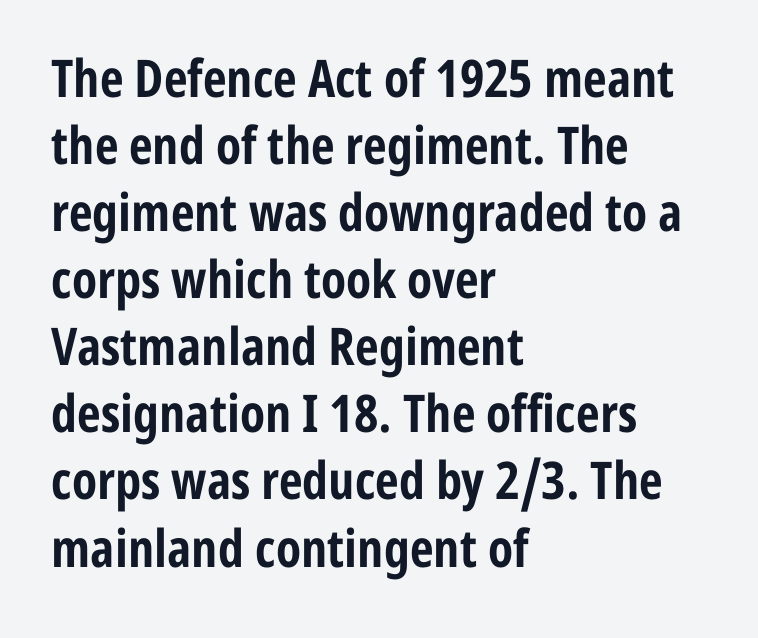
Q: Is the text bold? A: Yes.
Q: Is the text italic (slanted)? A: No, it is upright.
Q: Is the typeface a serif or a sans-serif typeface? A: Sans-serif.
Q: Is the text underlined? A: No.
Q: How is the paragraph aligned? A: Left-aligned.
Q: Is the spacing between letters normal or unusually wide? A: Normal.
Q: Is the spacing between lines tight, normal or loose? A: Normal.
Q: Width (condensed, normal, or wide)? A: Condensed.
Q: Stroke contrast? A: Low.
Q: x-height? A: Medium.
Q: Monospaced? A: No.
